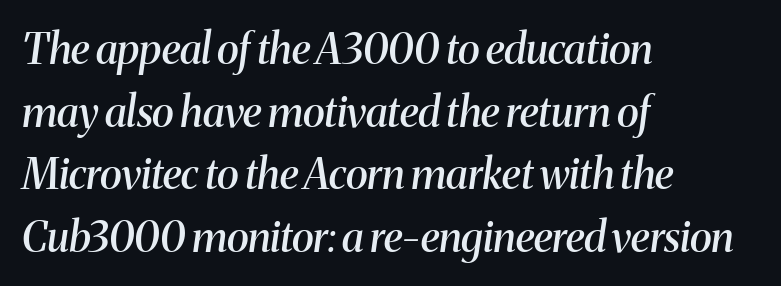
The image shows 42 px semibold serif type, italic (leaning right); set left-aligned, normal line spacing (1.49x), normal letter spacing, not underlined; medium stroke contrast and a medium x-height.
